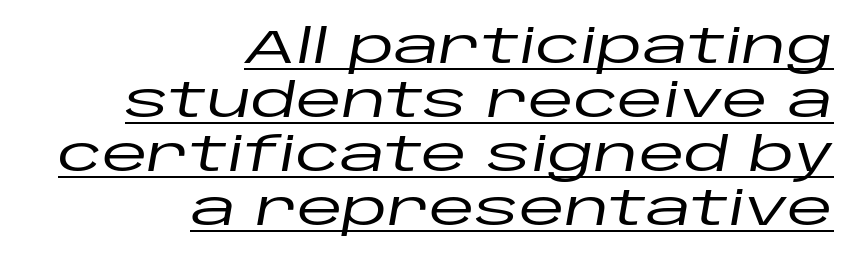
The image shows 47 px wide type, italic (leaning right); set right-aligned, tight line spacing (1.15x), normal letter spacing, underlined; low stroke contrast and a large x-height.
